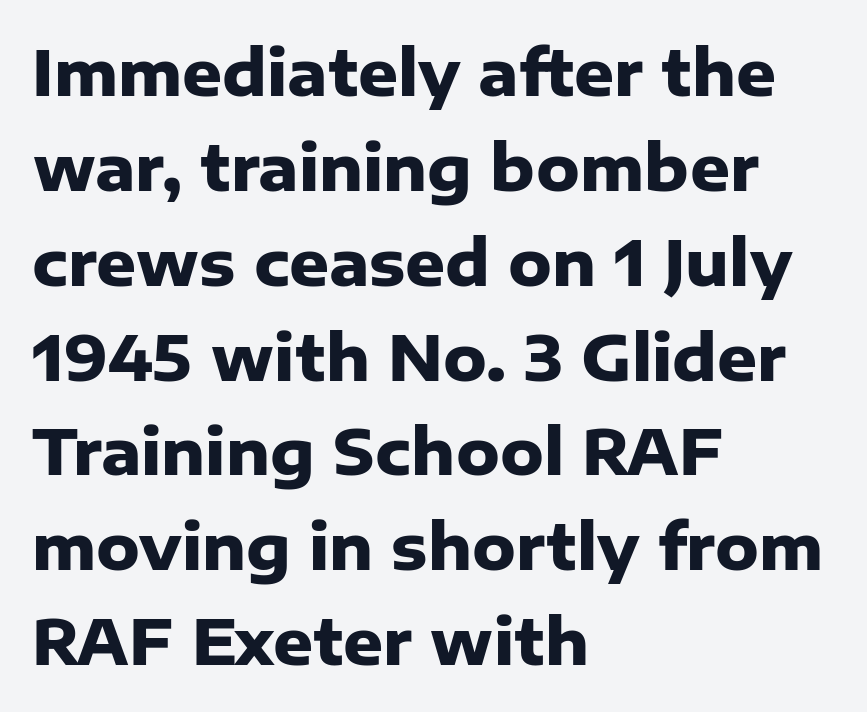
The passage shown stacks its lines at a standard gap. Is the block centered? No — it sits flush against the left margin. Posture: upright roman. Its strokes are broad and dark, the hallmark of bold type. Typographically, this falls in the sans-serif category. Letter spacing: default.
